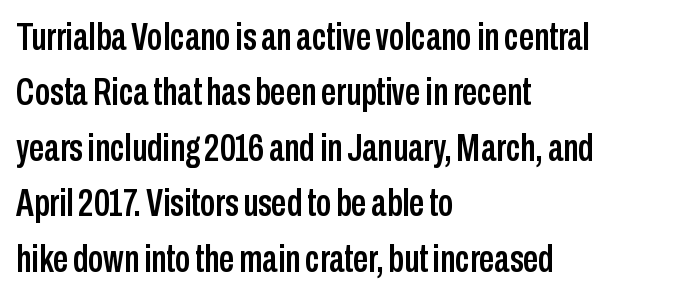
{"serif": "no", "italic": "no", "width": "condensed", "stroke_contrast": "low", "x_height": "medium", "monospaced": "no", "underline": "no", "align": "left", "line_spacing": "normal", "line_spacing_ratio": 1.46, "letter_spacing": "normal", "letter_spacing_em": 0.0, "glyph_px": 38}
